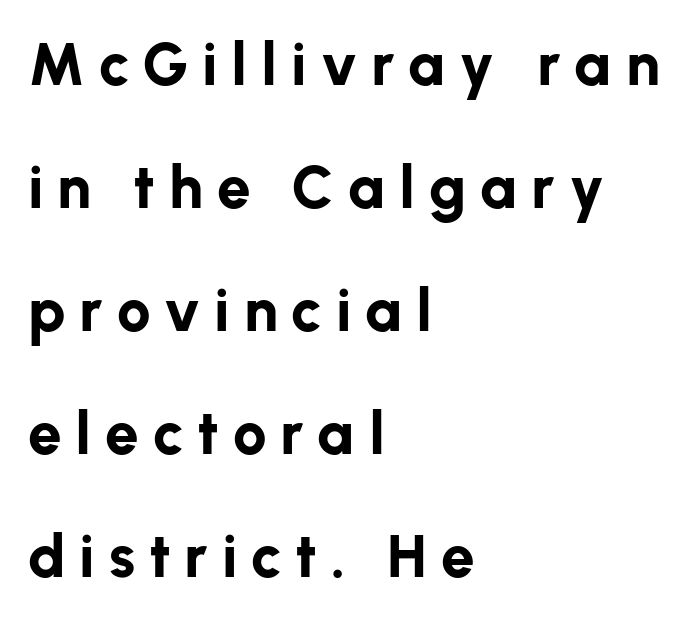
The passage shown is typed in a proportional face where columns would drift. Baseline-to-baseline distance is far greater than the letter height. Ordinary non-slanted type is in use. Horizontally, the lines are justified to the leading edge only.
